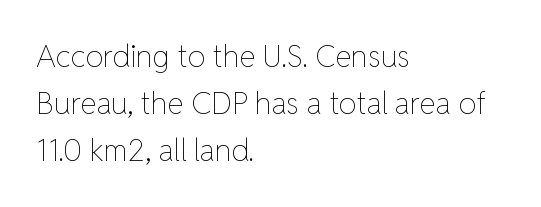
The image shows 30 px thin type, upright; set left-aligned, normal line spacing (1.57x), normal letter spacing, not underlined; low stroke contrast and a medium x-height.
